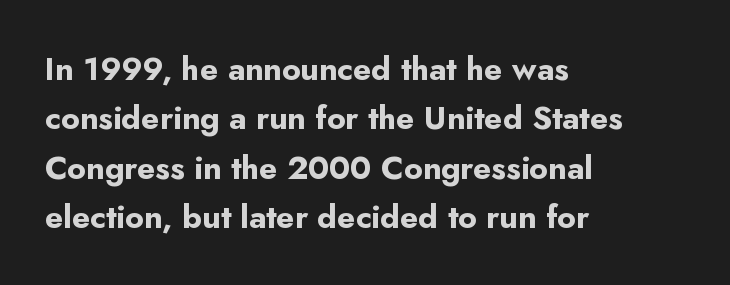
The image shows 32 px bold sans-serif type, upright; set left-aligned, normal line spacing (1.54x), normal letter spacing, not underlined; low stroke contrast and a small x-height.
